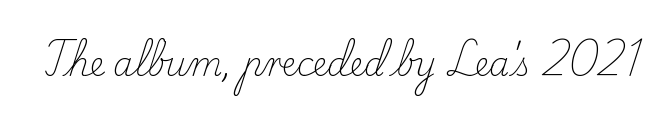
{"serif": "yes", "bold": "no", "weight": "light", "width": "normal", "stroke_contrast": "low", "x_height": "small", "monospaced": "no", "underline": "no", "letter_spacing": "normal", "letter_spacing_em": 0.0, "glyph_px": 32}
